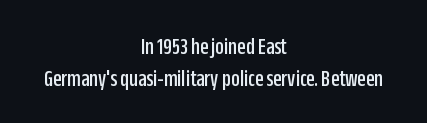
The image shows 24 px text type, upright; set centered, normal line spacing (1.32x), normal letter spacing, not underlined.
